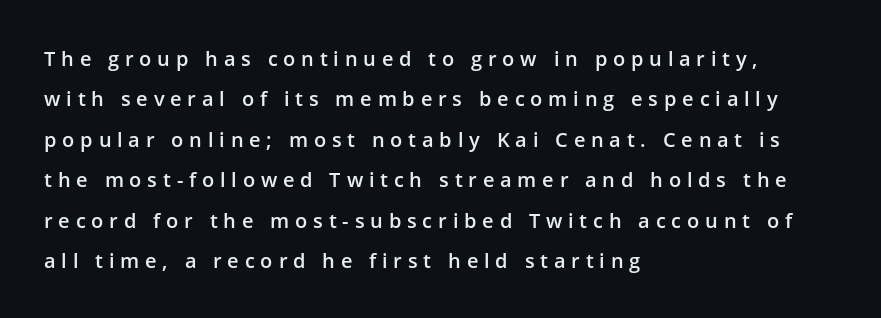
The image shows 20 px text type, upright; set left-aligned, loose line spacing (2.02x), unusually wide letter spacing (+0.29 em), not underlined.
